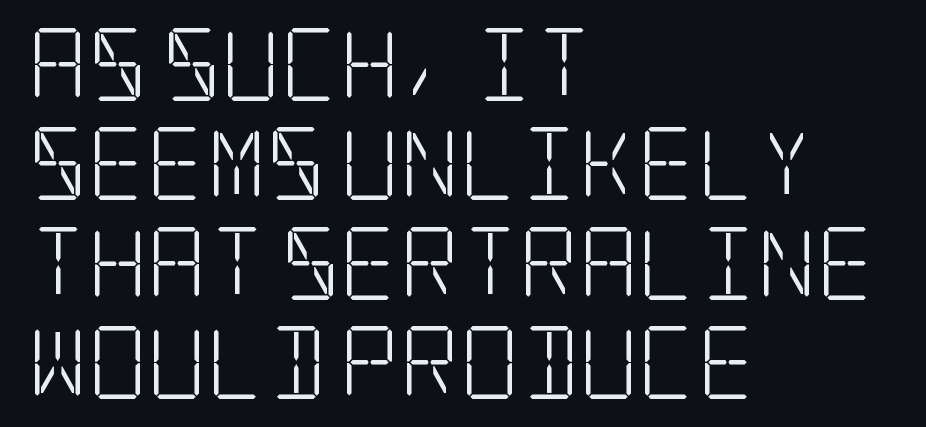
Has an underline been added? It has not. Honestly, the letter spacing is just normal — you wouldn't notice it. Reading down the block, your eye returns to a fixed left position each line. These lines were composed using upright roman letters. One glance says typical: line gaps are just what's usual.
